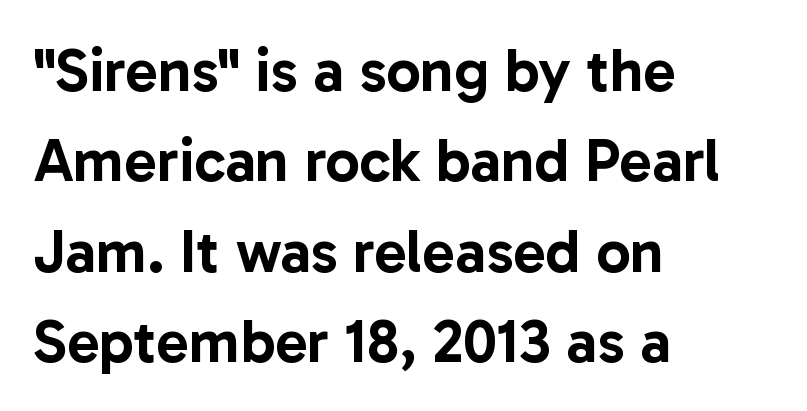
{"serif": "no", "italic": "no", "width": "normal", "stroke_contrast": "low", "x_height": "medium", "monospaced": "no", "underline": "no", "align": "left", "line_spacing": "normal", "line_spacing_ratio": 1.48, "letter_spacing": "normal", "letter_spacing_em": 0.0, "glyph_px": 61}
